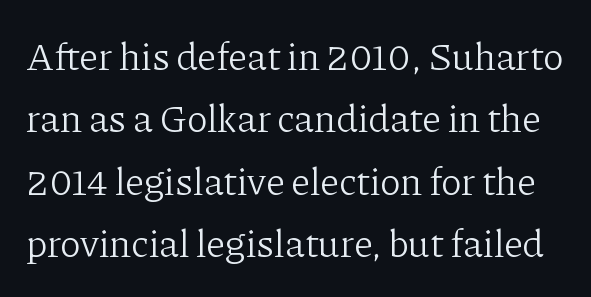
{"serif": "yes", "italic": "no", "bold": "no", "weight": "light", "width": "normal", "stroke_contrast": "low", "x_height": "medium", "monospaced": "no", "underline": "no", "line_spacing": "normal", "line_spacing_ratio": 1.6, "letter_spacing": "normal", "letter_spacing_em": 0.0, "glyph_px": 39}
